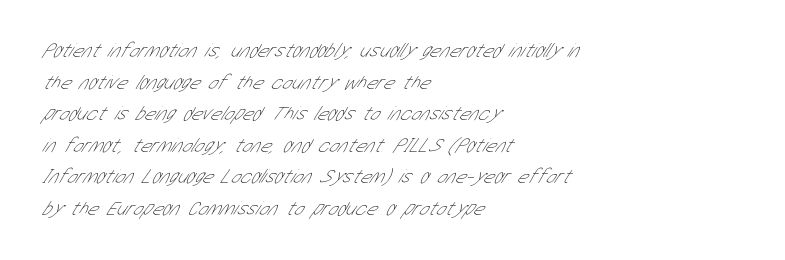
The image shows 20 px text type; set left-aligned, normal line spacing (1.58x), normal letter spacing, not underlined.
